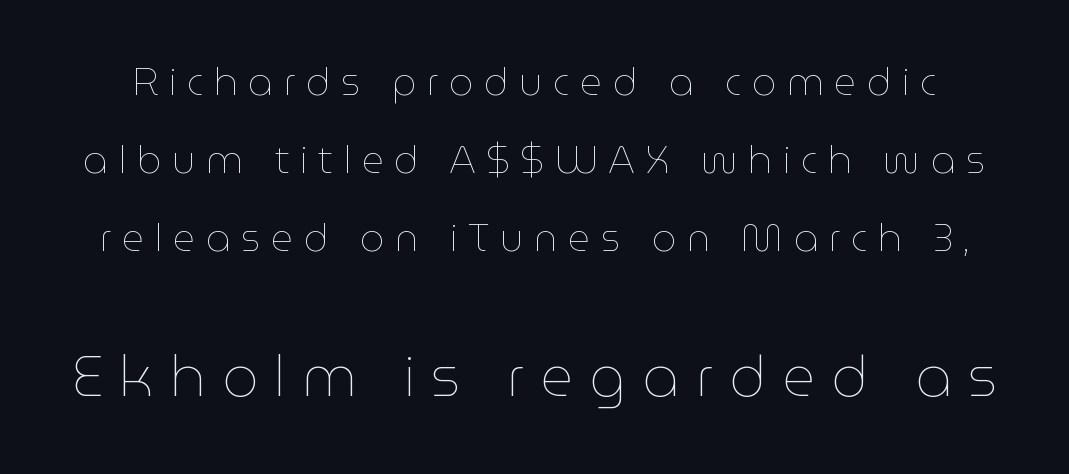
{"italic": "no", "bold": "no", "weight": "thin", "width": "normal", "stroke_contrast": "low", "x_height": "medium", "monospaced": "no", "underline": "no", "line_spacing": "loose", "line_spacing_ratio": 2.05, "letter_spacing": "wide", "letter_spacing_em": 0.28, "larger_block": "second", "size_ratio": 1.5, "glyph_px": 57}
